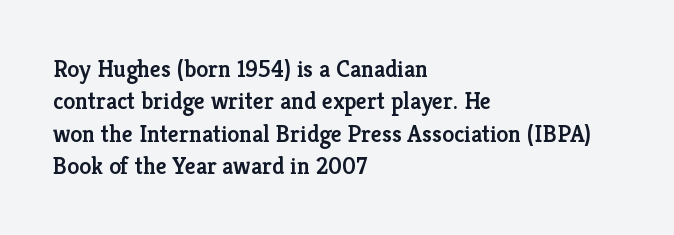
Does the leading feel generous? No, just average. Words float on clear page, feet unadorned. These lines carry some extra weight — a demibold, not a full bold. A classic flush-left, rag-right setting is used for this passage. The letters sit at their default tracking, neither squeezed nor spread.
